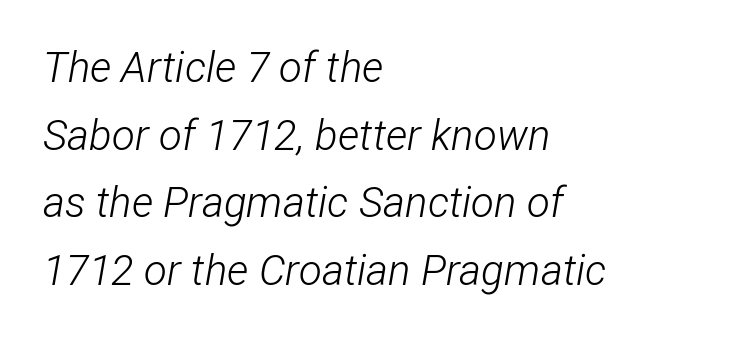
The image shows 42 px light, condensed type, italic (leaning right); set left-aligned, normal line spacing (1.61x), normal letter spacing, not underlined; low stroke contrast and a medium x-height.
